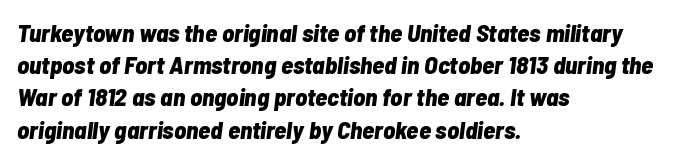
Regular leading. In terms of posture, this sample is oblique. Each word holds together tightly as a unit, with standard inter-letter gaps. The letters are bold, with thick, heavy strokes. Quick note: underline off.
